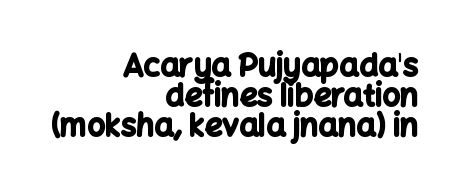
The image shows 31 px bold sans-serif type, upright; set right-aligned, tight line spacing (0.96x), normal letter spacing, not underlined; low stroke contrast and a medium x-height.
